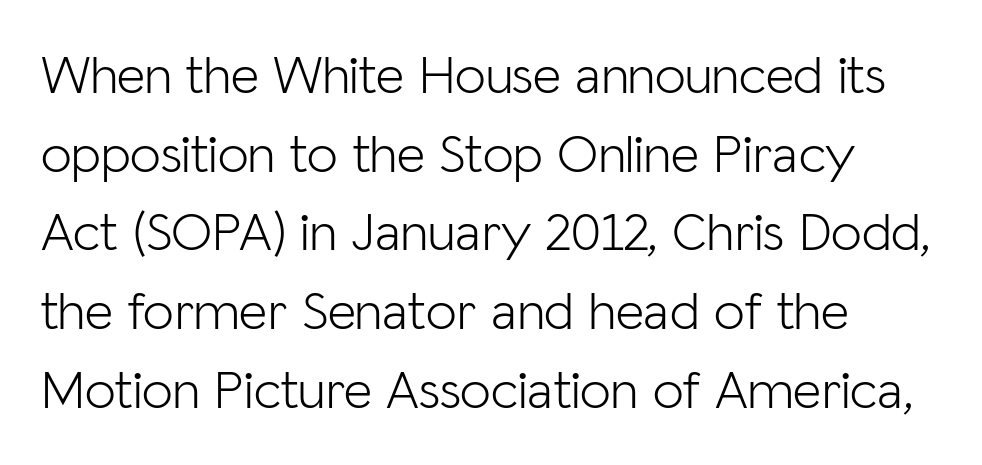
Q: Is the text bold? A: No.
Q: Is the text italic (slanted)? A: No, it is upright.
Q: Is the typeface a serif or a sans-serif typeface? A: Sans-serif.
Q: Is the text underlined? A: No.
Q: How is the paragraph aligned? A: Left-aligned.
Q: Is the spacing between letters normal or unusually wide? A: Normal.
Q: Is the spacing between lines tight, normal or loose? A: Normal.
Q: Width (condensed, normal, or wide)? A: Normal.
Q: Stroke contrast? A: Low.
Q: x-height? A: Medium.
Q: Monospaced? A: No.
